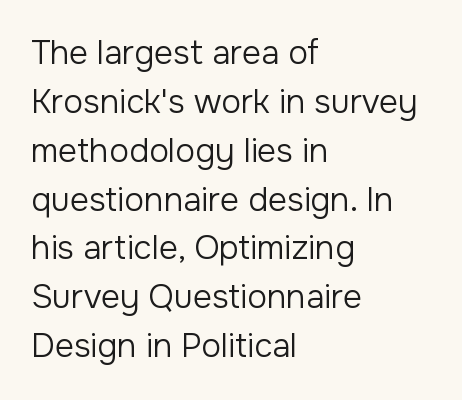
{"serif": "no", "italic": "no", "bold": "no", "weight": "regular", "width": "normal", "stroke_contrast": "low", "x_height": "medium", "monospaced": "no", "underline": "no", "align": "left", "line_spacing": "normal", "line_spacing_ratio": 1.48, "letter_spacing": "normal", "letter_spacing_em": 0.0, "glyph_px": 33}
